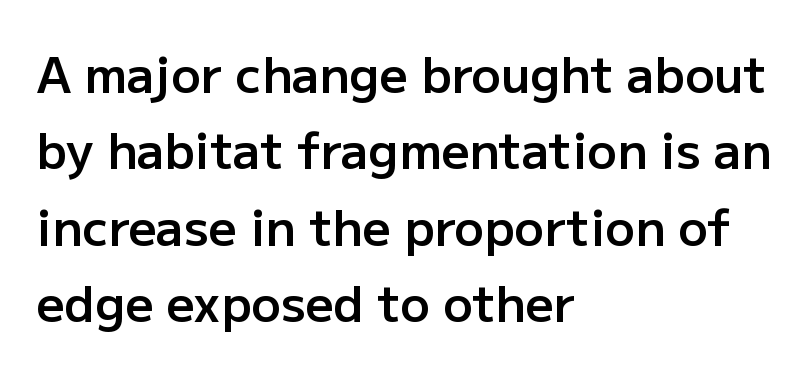
The line-height multiplier appears to be the usual default. No feet cap the strokes, marking this as sans-serif type. Compared with an ordinary text face, these strokes are moderately heavier — a semibold. Rendered with straight, roman letterforms. Typeset ragged right — the left edge is the straight one. Just letters on the line, the space beneath them empty.
